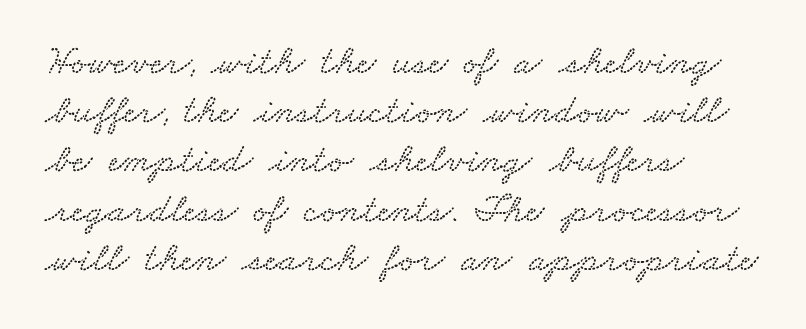
Short note: letters normally spaced. This sample has the flowing, uneven cadence of proportional lettering. The rag falls on the right side of this text block. The string is rendered with underlining switched off.
